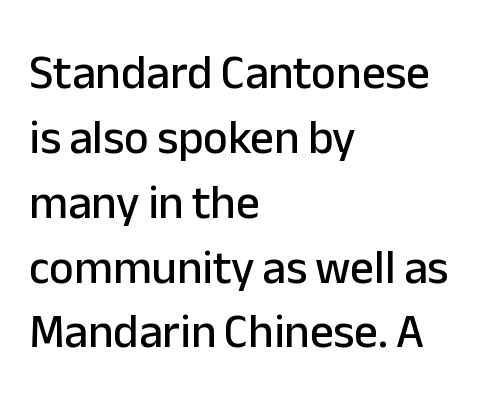
Every character sits straight up, as roman type does. Check under the words: just untouched page. Regarding serifs, this sample does without them. Each word holds together tightly as a unit, with standard inter-letter gaps.
